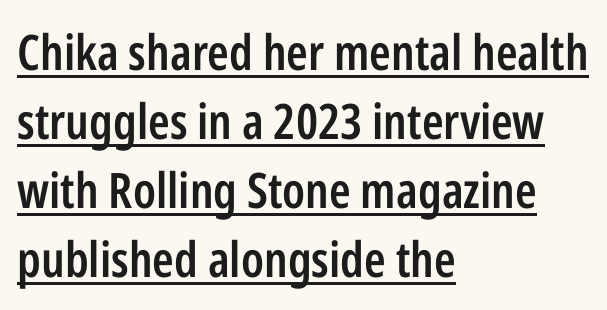
{"serif": "no", "italic": "no", "bold": "semi", "weight": "semibold", "width": "condensed", "stroke_contrast": "low", "x_height": "medium", "monospaced": "no", "underline": "yes", "align": "left", "line_spacing": "normal", "line_spacing_ratio": 1.41, "letter_spacing": "normal", "letter_spacing_em": 0.0, "glyph_px": 49}
